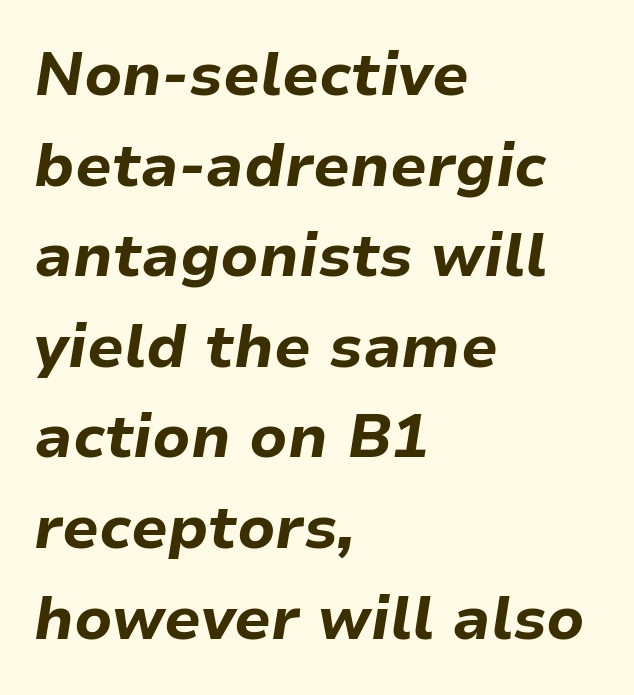
{"italic": "yes", "lean": "right", "slant_degrees": 9, "bold": "yes", "weight": "bold", "width": "normal", "stroke_contrast": "low", "x_height": "medium", "monospaced": "no", "underline": "no", "align": "left", "line_spacing": "normal", "line_spacing_ratio": 1.51, "letter_spacing": "normal", "letter_spacing_em": 0.0, "glyph_px": 60}
